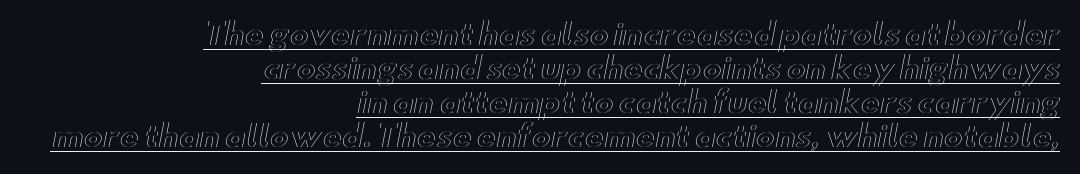
The image shows 29 px wide type; set right-aligned, line spacing 1.17x, normal letter spacing, underlined; a small x-height.
